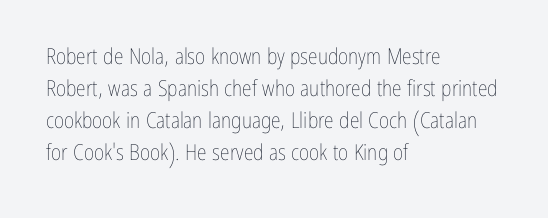
Q: Is the text bold? A: No.
Q: Is the text italic (slanted)? A: No, it is upright.
Q: Is the text underlined? A: No.
Q: How is the paragraph aligned? A: Left-aligned.
Q: Is the spacing between letters normal or unusually wide? A: Normal.
Q: Is the spacing between lines tight, normal or loose? A: Normal.
